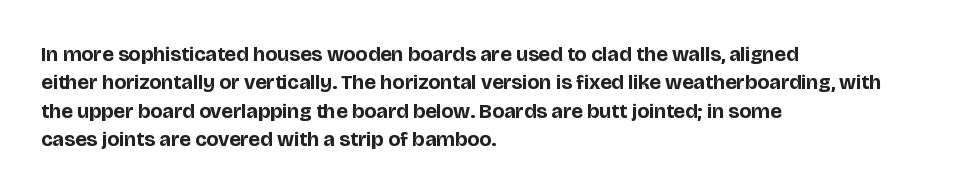
The lines in this sample share a left origin and differ only in where they stop. The block of text has a typical density, with ordinary space between rows. Posture: upright roman. The characters look thick and weighty, a clear bold. Letters rest on an invisible, unmarked baseline. There is no visible air inserted between adjacent glyphs.
